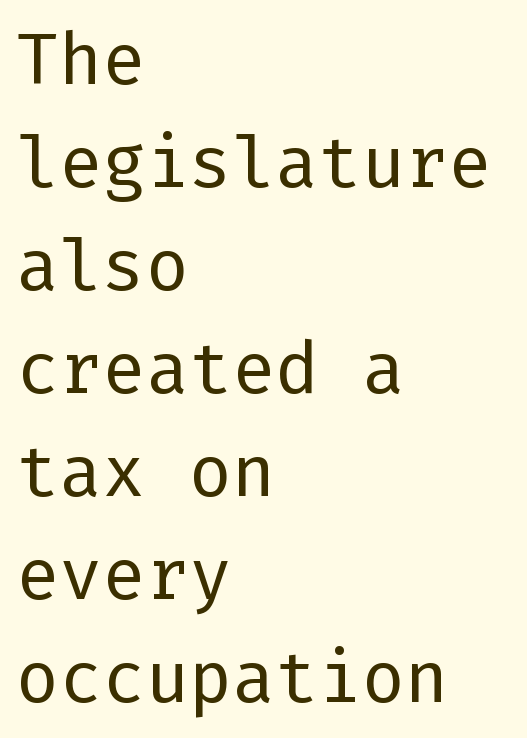
The image shows 72 px regular-weight sans-serif type, upright; set left-aligned, normal line spacing (1.43x), normal letter spacing, not underlined; low stroke contrast and a medium x-height.
